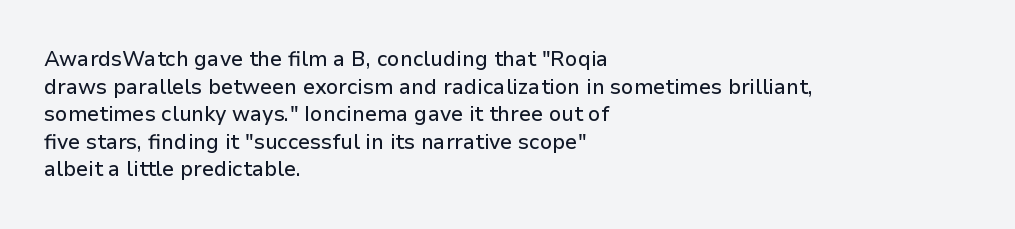
The image shows 21 px text type, upright; set left-aligned, normal line spacing (1.31x), normal letter spacing, not underlined.
